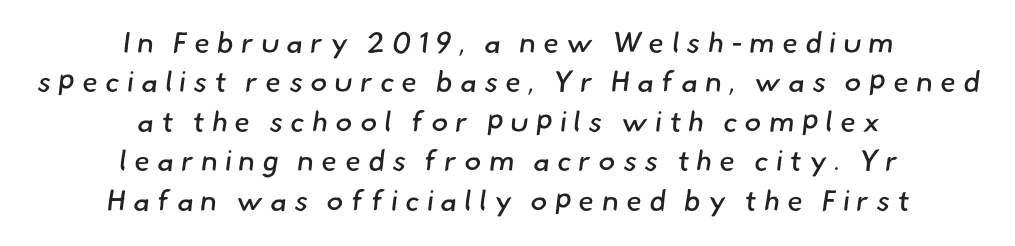
Q: Is the text bold? A: No.
Q: Is the typeface a serif or a sans-serif typeface? A: Sans-serif.
Q: Is the text underlined? A: No.
Q: How is the paragraph aligned? A: Centered.
Q: Is the spacing between letters normal or unusually wide? A: Unusually wide.
Q: Is the spacing between lines tight, normal or loose? A: Normal.
Q: Width (condensed, normal, or wide)? A: Normal.
Q: Stroke contrast? A: Low.
Q: x-height? A: Small.
Q: Monospaced? A: No.
